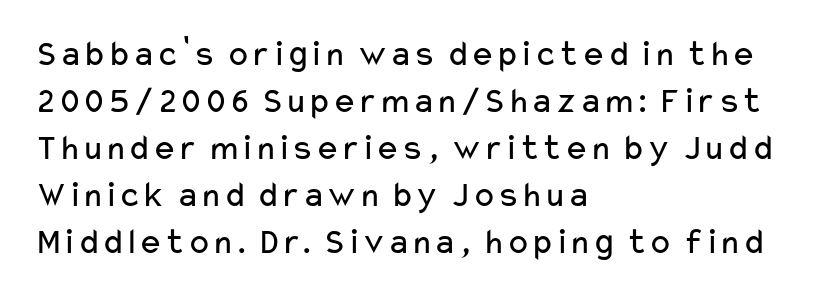
Q: Is the text bold? A: No.
Q: Is the text italic (slanted)? A: No, it is upright.
Q: Is the typeface a serif or a sans-serif typeface? A: Sans-serif.
Q: Is the text underlined? A: No.
Q: How is the paragraph aligned? A: Left-aligned.
Q: Is the spacing between letters normal or unusually wide? A: Normal.
Q: Is the spacing between lines tight, normal or loose? A: Normal.
Q: Width (condensed, normal, or wide)? A: Wide.
Q: Stroke contrast? A: Low.
Q: x-height? A: Medium.
Q: Monospaced? A: No.
